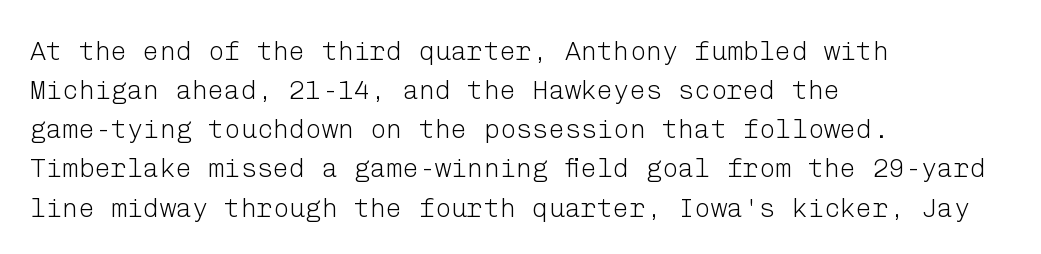
Q: Is the text bold? A: No.
Q: Is the text italic (slanted)? A: No, it is upright.
Q: Is the text underlined? A: No.
Q: How is the paragraph aligned? A: Left-aligned.
Q: Is the spacing between letters normal or unusually wide? A: Normal.
Q: Is the spacing between lines tight, normal or loose? A: Normal.
